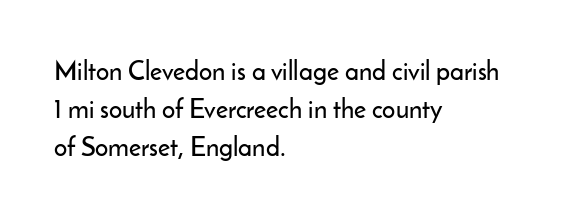
Q: Is the text italic (slanted)? A: No, it is upright.
Q: Is the text underlined? A: No.
Q: How is the paragraph aligned? A: Left-aligned.
Q: Is the spacing between letters normal or unusually wide? A: Normal.
Q: Is the spacing between lines tight, normal or loose? A: Normal.
